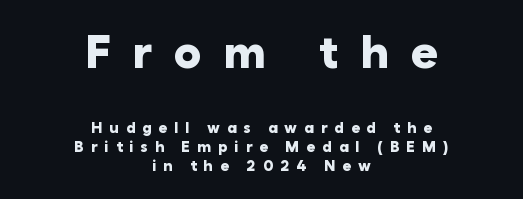
Q: Is the text bold? A: Yes.
Q: Is the text italic (slanted)? A: No, it is upright.
Q: Is the typeface a serif or a sans-serif typeface? A: Sans-serif.
Q: Is the text underlined? A: No.
Q: How is the paragraph aligned? A: Centered.
Q: Is the spacing between letters normal or unusually wide? A: Unusually wide.
Q: Is the spacing between lines tight, normal or loose? A: Normal.
Q: Which block of text is set in a larger size, the first (top) or the second (bottom)? A: The first (top) one.
Q: Width (condensed, normal, or wide)? A: Normal.
Q: Stroke contrast? A: Low.
Q: x-height? A: Medium.
Q: Monospaced? A: No.
